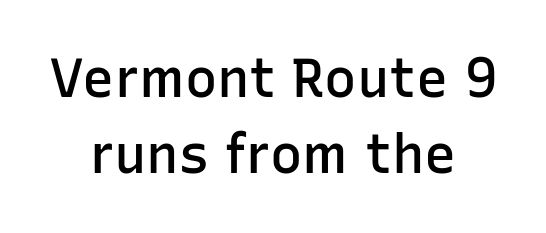
Q: Is the text bold? A: Semi-bold.
Q: Is the text italic (slanted)? A: No, it is upright.
Q: Is the typeface a serif or a sans-serif typeface? A: Sans-serif.
Q: Is the text underlined? A: No.
Q: How is the paragraph aligned? A: Centered.
Q: Is the spacing between letters normal or unusually wide? A: Normal.
Q: Is the spacing between lines tight, normal or loose? A: Normal.
Q: Width (condensed, normal, or wide)? A: Normal.
Q: Stroke contrast? A: Low.
Q: x-height? A: Medium.
Q: Monospaced? A: No.
